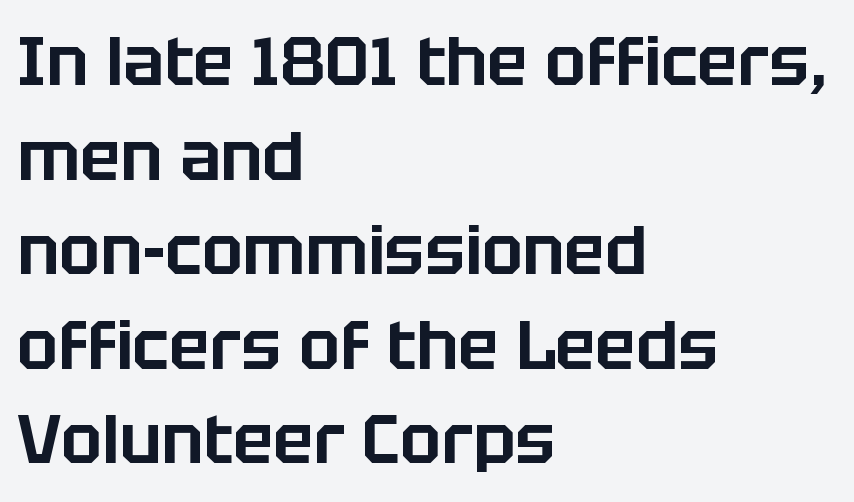
This block has exactly the height ordinary leading produces. If you drew a line through each stem, it would be perfectly vertical. There is no visible air inserted between adjacent glyphs. The passage shown is typed in a proportional face where columns would drift.
